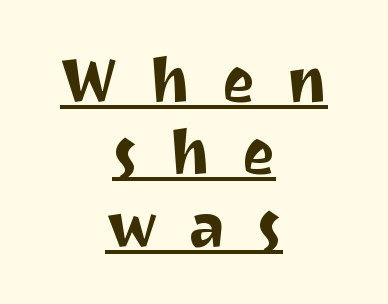
{"serif": "no", "italic": "no", "width": "normal", "stroke_contrast": "medium", "x_height": "medium", "monospaced": "no", "underline": "yes", "align": "center", "line_spacing": "tight", "line_spacing_ratio": 1.15, "letter_spacing": "wide", "letter_spacing_em": 0.49, "glyph_px": 63}
